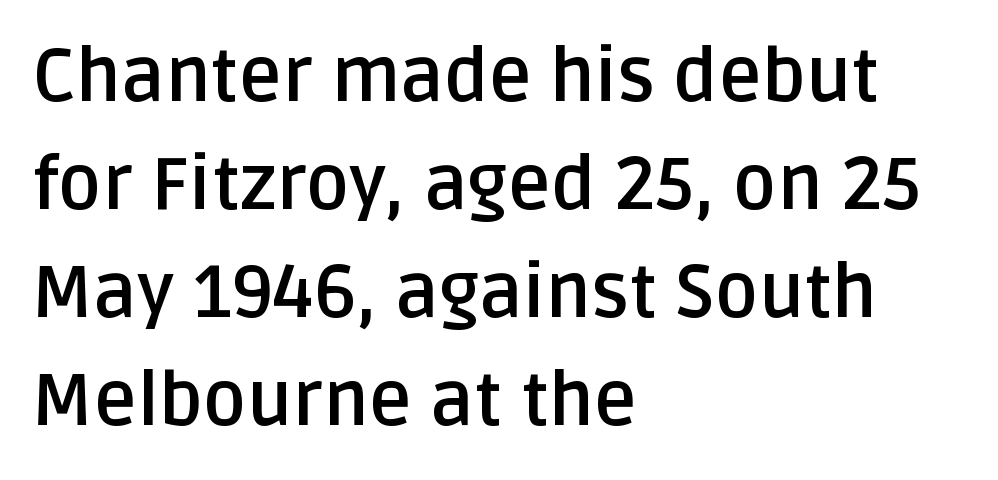
The image shows 74 px semibold sans-serif type, upright; set left-aligned, normal line spacing (1.46x), normal letter spacing, not underlined; low stroke contrast and a large x-height.
